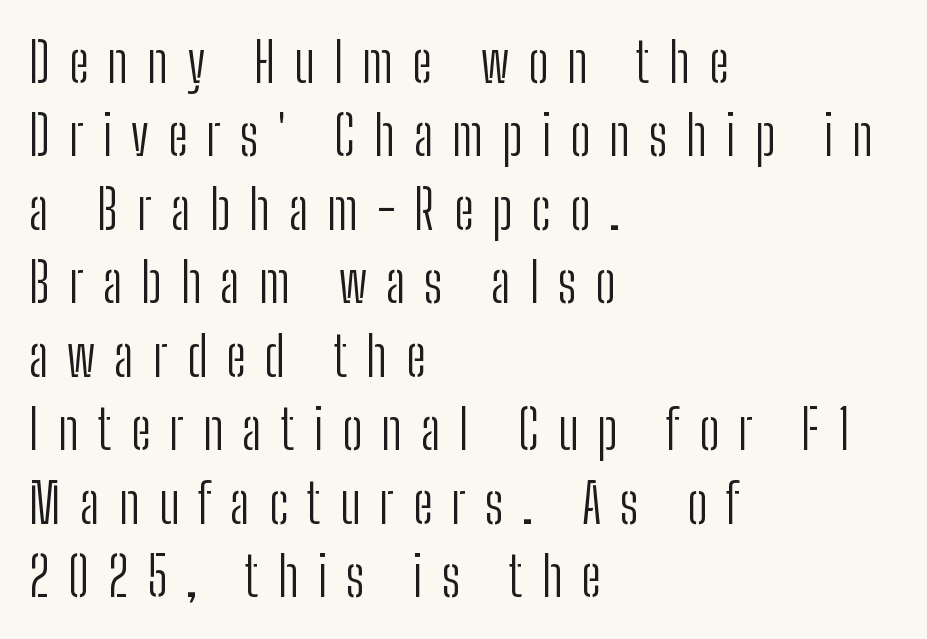
{"serif": "no", "italic": "no", "bold": "no", "weight": "light", "width": "condensed", "stroke_contrast": "low", "x_height": "medium", "monospaced": "no", "underline": "no", "align": "left", "line_spacing": "normal", "line_spacing_ratio": 1.36, "letter_spacing": "wide", "letter_spacing_em": 0.35, "glyph_px": 54}
